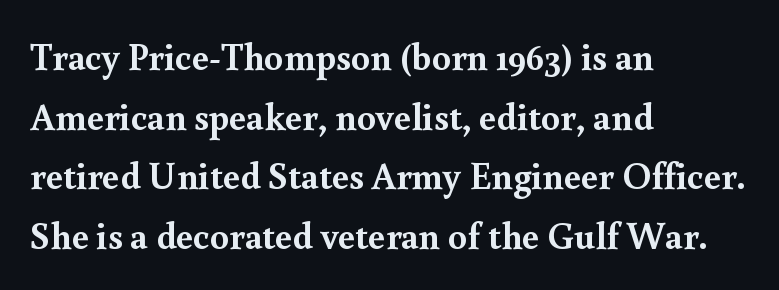
{"serif": "yes", "italic": "no", "bold": "yes", "weight": "semibold", "width": "normal", "x_height": "small", "monospaced": "no", "underline": "no", "align": "left", "line_spacing": "normal", "line_spacing_ratio": 1.57, "letter_spacing": "normal", "letter_spacing_em": 0.0, "glyph_px": 38}
